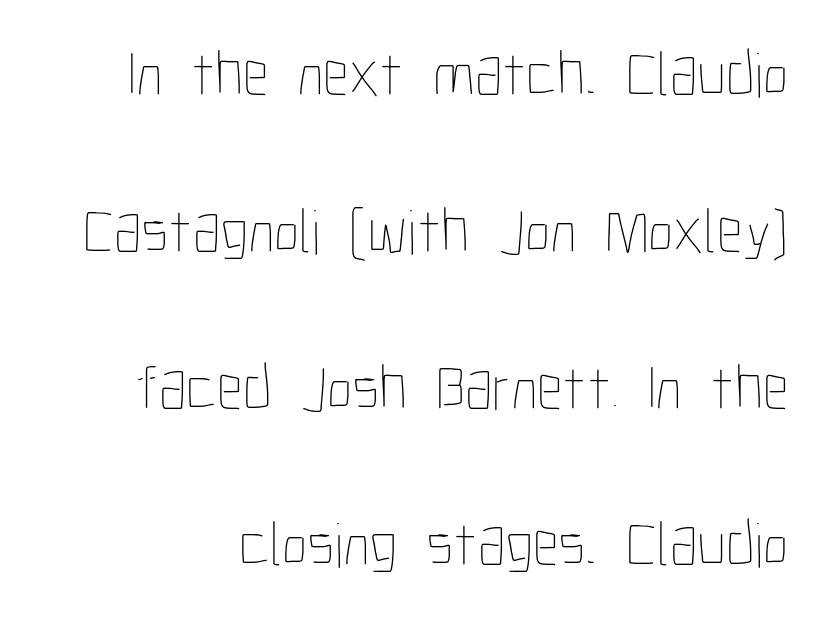
Q: Is the text bold? A: No.
Q: Is the text italic (slanted)? A: No, it is upright.
Q: Is the text underlined? A: No.
Q: Is the spacing between letters normal or unusually wide? A: Normal.
Q: Is the spacing between lines tight, normal or loose? A: Loose.
Q: Width (condensed, normal, or wide)? A: Condensed.
Q: Stroke contrast? A: Low.
Q: x-height? A: Medium.
Q: Monospaced? A: No.
